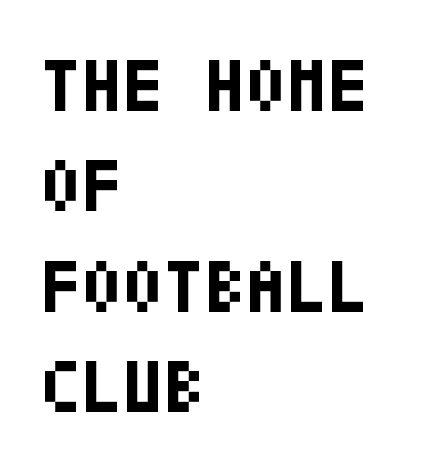
Q: Is the text bold? A: Yes.
Q: Is the text italic (slanted)? A: No, it is upright.
Q: Is the typeface a serif or a sans-serif typeface? A: Sans-serif.
Q: Is the text underlined? A: No.
Q: How is the paragraph aligned? A: Left-aligned.
Q: Is the spacing between letters normal or unusually wide? A: Normal.
Q: Is the spacing between lines tight, normal or loose? A: Normal.
Q: Width (condensed, normal, or wide)? A: Condensed.
Q: Stroke contrast? A: Low.
Q: x-height? A: Large.
